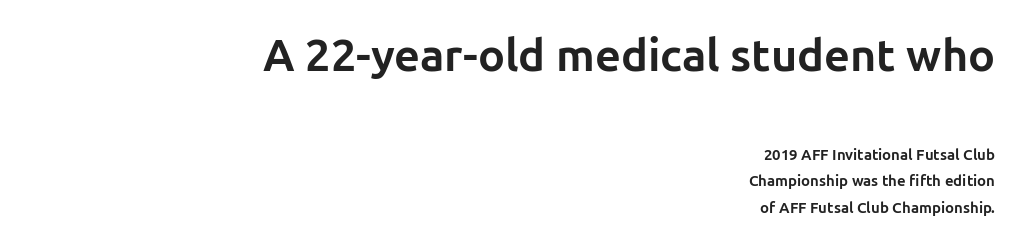
{"serif": "no", "italic": "no", "bold": "yes", "weight": "bold", "width": "normal", "stroke_contrast": "low", "x_height": "medium", "monospaced": "no", "underline": "no", "align": "right", "line_spacing_ratio": 1.79, "letter_spacing": "normal", "letter_spacing_em": 0.0, "larger_block": "first", "size_ratio": 3.0, "glyph_px": 45}
